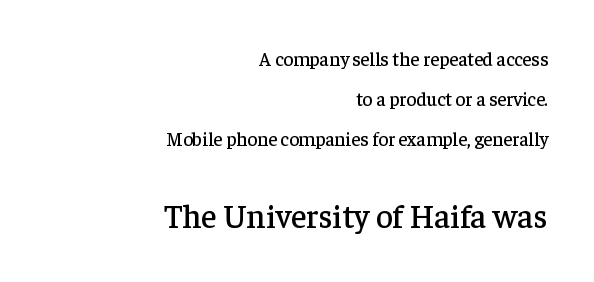
The passage shown is typed in a proportional face where columns would drift. These lines are composed in type with serifs. The later block is typeset at a bigger size than the earlier block. Horizontal alignment here is rightward, an uncommon choice for prose. Does the lettering tilt? It doesn't — this is upright. One glance says open: line gaps are wider than usual.
